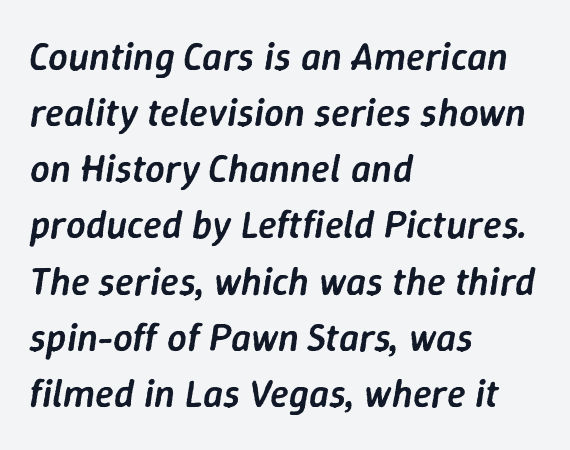
Q: Is the text bold? A: Semi-bold.
Q: Is the text italic (slanted)? A: Yes, it leans right by about 9 degrees.
Q: Is the text underlined? A: No.
Q: How is the paragraph aligned? A: Left-aligned.
Q: Is the spacing between letters normal or unusually wide? A: Normal.
Q: Is the spacing between lines tight, normal or loose? A: Normal.
Q: Width (condensed, normal, or wide)? A: Normal.
Q: Stroke contrast? A: Low.
Q: x-height? A: Medium.
Q: Monospaced? A: No.
